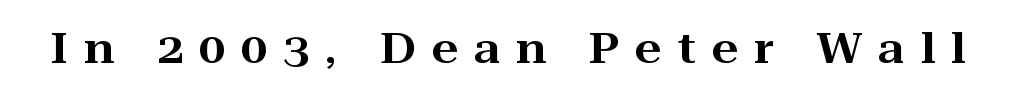
The image shows 42 px wide serif type, upright; set unusually wide letter spacing (+0.38 em), not underlined; high stroke contrast and a medium x-height.
